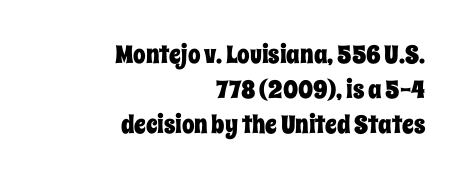
{"italic": "no", "underline": "no", "align": "right", "line_spacing": "normal", "line_spacing_ratio": 1.4, "letter_spacing": "normal", "letter_spacing_em": 0.0, "glyph_px": 25}
